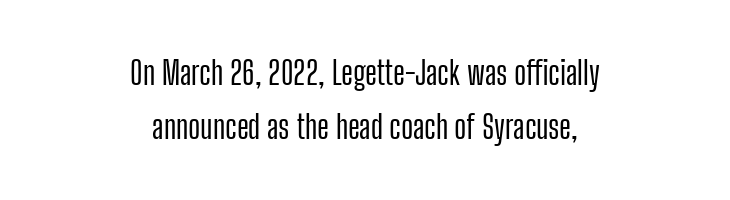
{"serif": "no", "italic": "no", "width": "condensed", "stroke_contrast": "low", "x_height": "medium", "monospaced": "no", "underline": "no", "align": "center", "line_spacing": "normal", "line_spacing_ratio": 1.69, "letter_spacing": "normal", "letter_spacing_em": 0.0, "glyph_px": 32}
